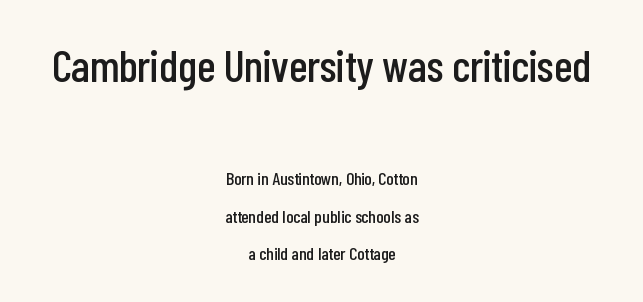
Q: Is the text italic (slanted)? A: No, it is upright.
Q: Is the typeface a serif or a sans-serif typeface? A: Sans-serif.
Q: Is the text underlined? A: No.
Q: How is the paragraph aligned? A: Centered.
Q: Is the spacing between letters normal or unusually wide? A: Normal.
Q: Is the spacing between lines tight, normal or loose? A: Loose.
Q: Which block of text is set in a larger size, the first (top) or the second (bottom)? A: The first (top) one.
Q: Width (condensed, normal, or wide)? A: Condensed.
Q: Stroke contrast? A: Low.
Q: x-height? A: Medium.
Q: Monospaced? A: No.
